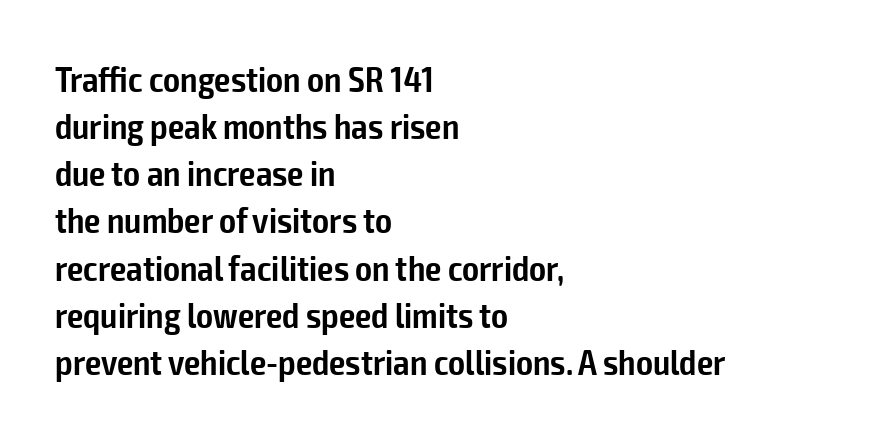
Q: Is the text bold? A: Semi-bold.
Q: Is the text italic (slanted)? A: No, it is upright.
Q: Is the typeface a serif or a sans-serif typeface? A: Sans-serif.
Q: Is the text underlined? A: No.
Q: How is the paragraph aligned? A: Left-aligned.
Q: Is the spacing between letters normal or unusually wide? A: Normal.
Q: Is the spacing between lines tight, normal or loose? A: Normal.
Q: Width (condensed, normal, or wide)? A: Condensed.
Q: Stroke contrast? A: Low.
Q: x-height? A: Medium.
Q: Monospaced? A: No.
